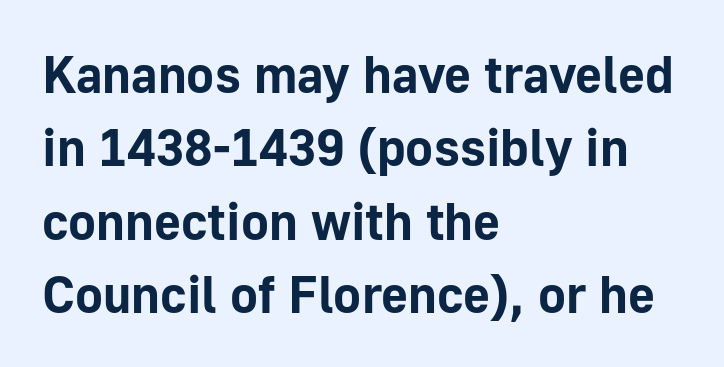
No extra tracking has been applied to these lines. Each letter keeps its own natural width here, so spacing adapts to shape. A sans-serif font was chosen for this passage. Leftover space on each line is placed entirely after the last word. Bare-footed words on every line.
